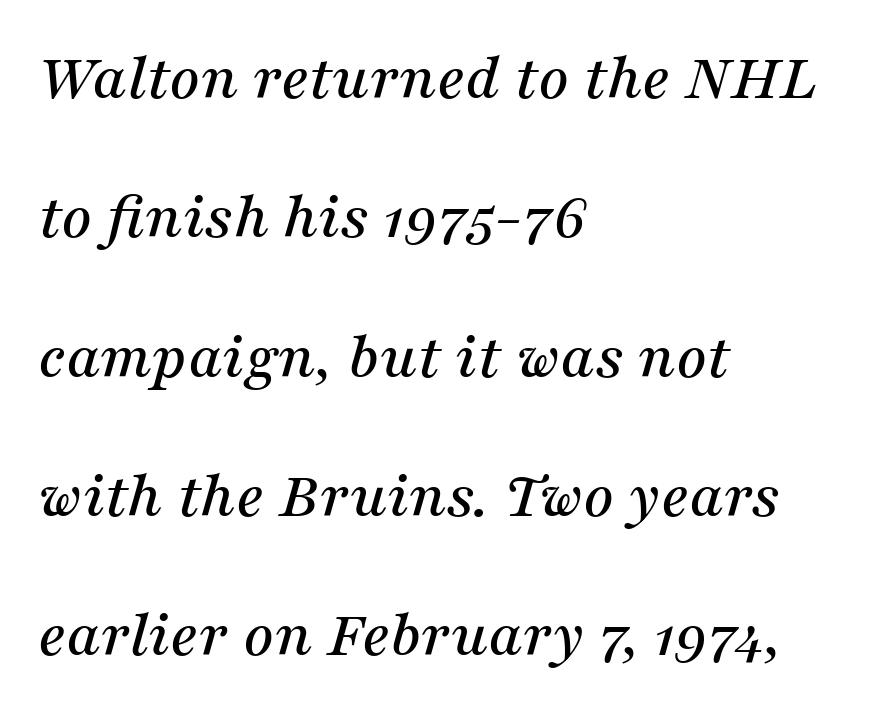
The image shows 67 px serif type, italic (leaning right); set left-aligned, loose line spacing (2.08x), normal letter spacing, not underlined; medium stroke contrast and a medium x-height.
